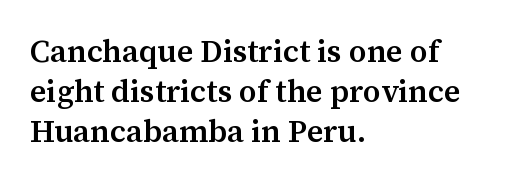
{"serif": "yes", "italic": "no", "bold": "semi", "weight": "semibold", "width": "normal", "stroke_contrast": "medium", "x_height": "medium", "monospaced": "no", "underline": "no", "align": "left", "line_spacing": "normal", "line_spacing_ratio": 1.29, "letter_spacing": "normal", "letter_spacing_em": 0.0, "glyph_px": 31}
